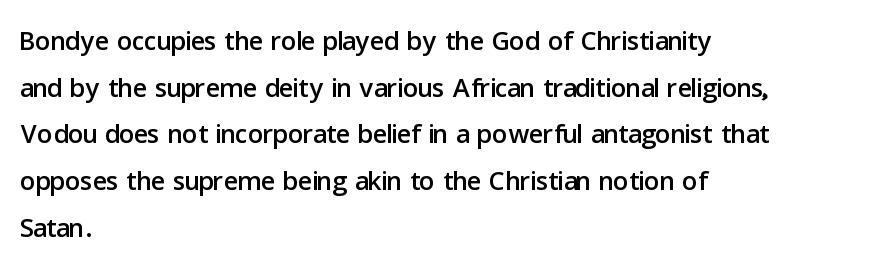
The image shows 38 px sans-serif type, upright; set left-aligned, line spacing 1.23x, normal letter spacing, not underlined; low stroke contrast and a medium x-height.
